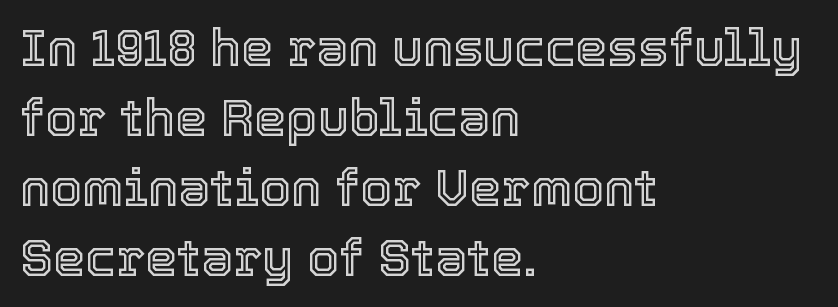
The image shows 51 px text type, upright; set left-aligned, normal line spacing (1.37x), normal letter spacing, not underlined; a medium x-height.
